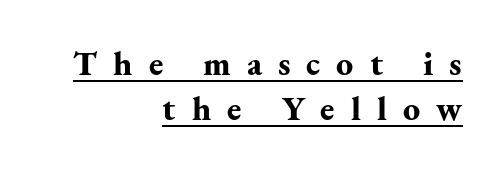
The image shows 34 px bold serif type, upright; set right-aligned, normal line spacing (1.33x), unusually wide letter spacing (+0.47 em), underlined; medium stroke contrast and a small x-height.
